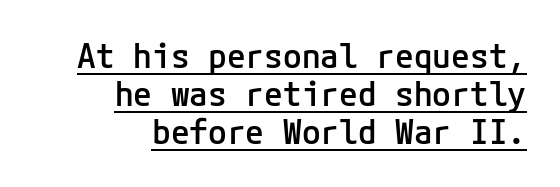
The image shows 34 px semibold sans-serif type, upright; set right-aligned, tight line spacing (1.12x), normal letter spacing, underlined; low stroke contrast and a medium x-height.
